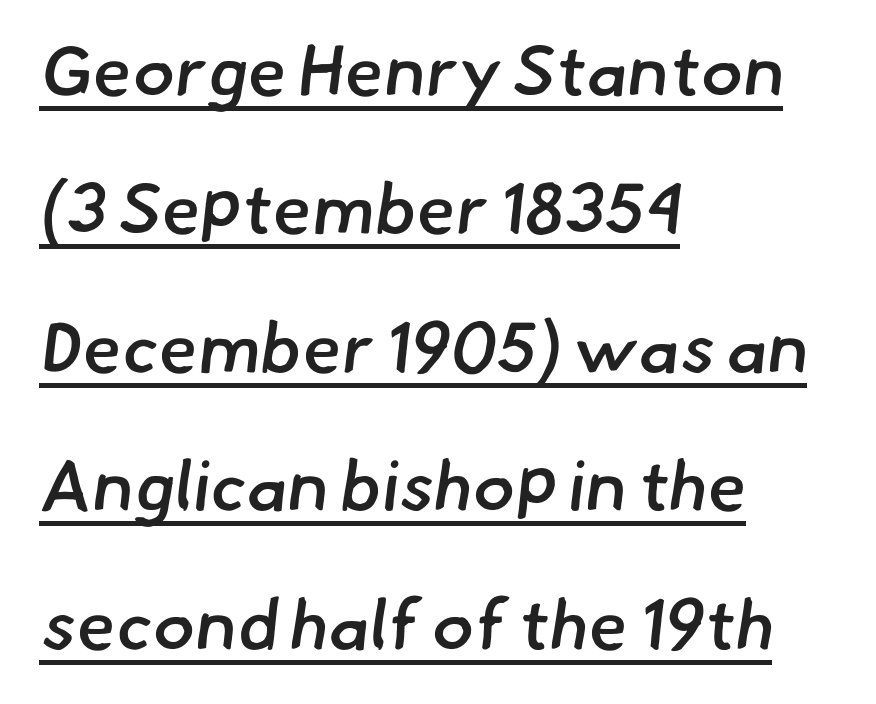
Underlining? Definitely there. The strokes are fattened partway — semibold, not bold. This sample uses plain, unmodified letter spacing. The rendering uses natural spacing where letterforms have individual widths. Where is the straight margin? On the left. This is sans-serif lettering, the kind often seen on screens and signage.
